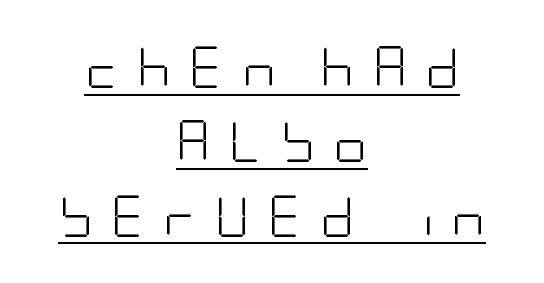
{"serif": "no", "italic": "no", "bold": "no", "weight": "light", "width": "condensed", "stroke_contrast": "low", "x_height": "large", "underline": "yes", "align": "center", "line_spacing_ratio": 1.77, "letter_spacing": "wide", "letter_spacing_em": 0.43, "glyph_px": 42}
